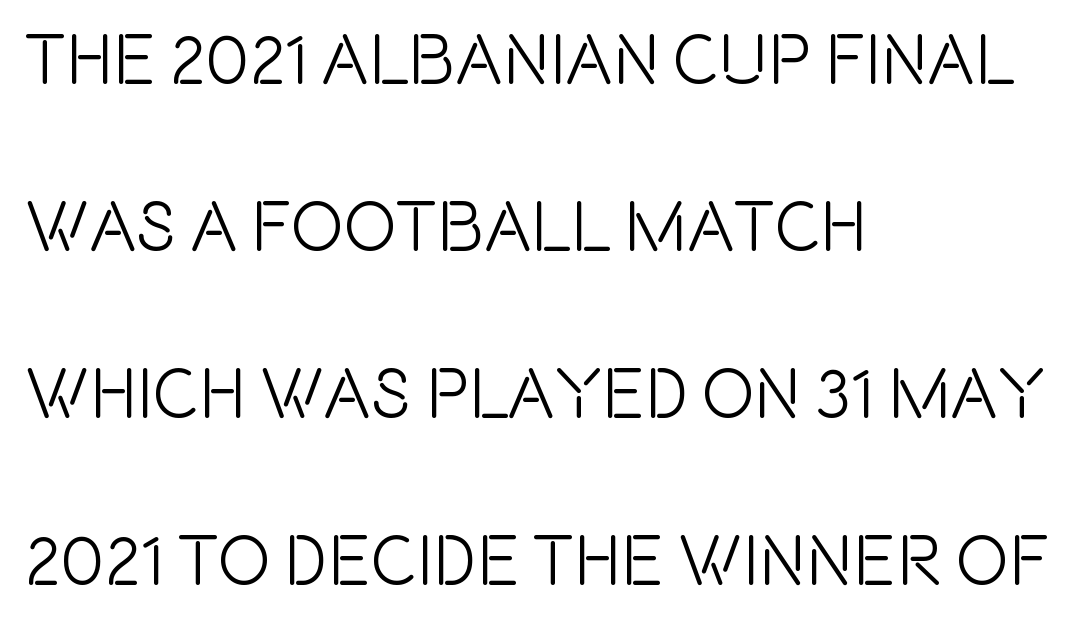
{"serif": "no", "italic": "no", "width": "condensed", "x_height": "large", "monospaced": "no", "underline": "no", "align": "left", "line_spacing": "loose", "line_spacing_ratio": 2.35, "letter_spacing": "normal", "letter_spacing_em": 0.0, "glyph_px": 71}
